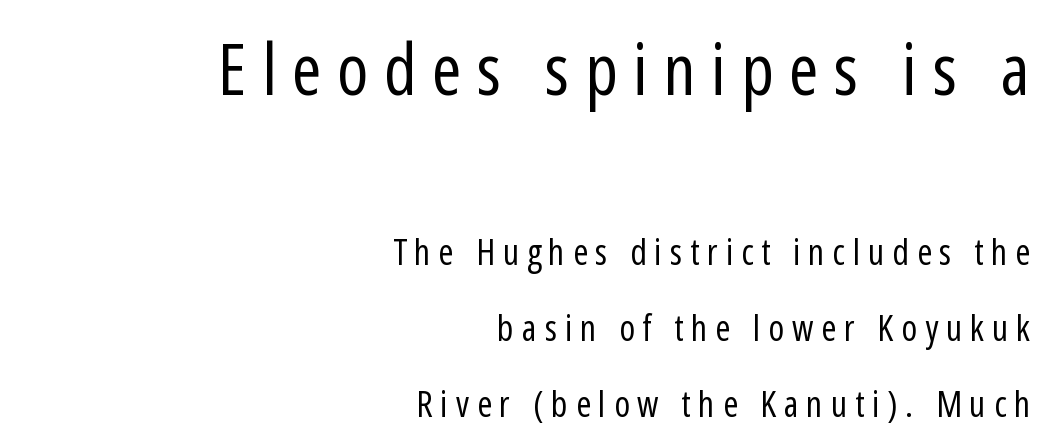
The image shows 71 px regular-weight, condensed sans-serif type, upright; set right-aligned, loose line spacing (2.11x), unusually wide letter spacing (+0.22 em), not underlined; the first (top) block is 1.97x larger; low stroke contrast and a medium x-height.
